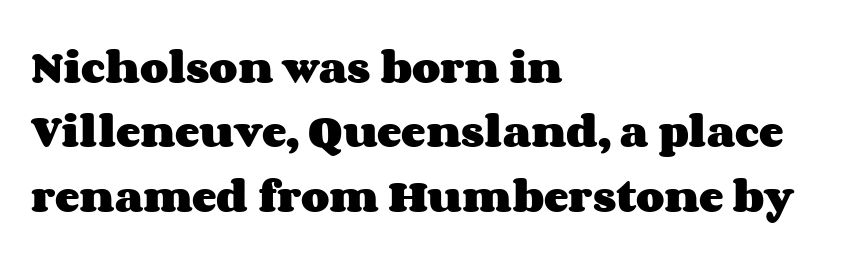
Q: Is the text bold? A: Yes.
Q: Is the text italic (slanted)? A: No, it is upright.
Q: Is the text underlined? A: No.
Q: How is the paragraph aligned? A: Left-aligned.
Q: Is the spacing between letters normal or unusually wide? A: Normal.
Q: Width (condensed, normal, or wide)? A: Wide.
Q: Stroke contrast? A: Medium.
Q: x-height? A: Large.
Q: Monospaced? A: No.
